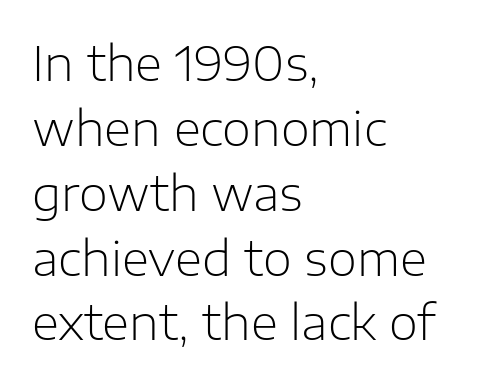
{"serif": "no", "italic": "no", "bold": "no", "weight": "light", "width": "normal", "stroke_contrast": "low", "x_height": "medium", "monospaced": "no", "underline": "no", "align": "left", "line_spacing": "normal", "line_spacing_ratio": 1.38, "letter_spacing": "normal", "letter_spacing_em": 0.0, "glyph_px": 47}
